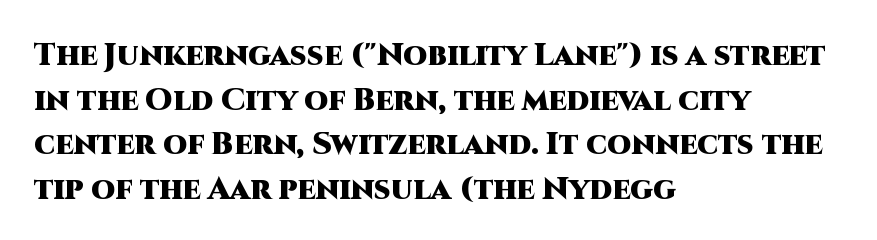
Q: Is the text bold? A: Yes.
Q: Is the text italic (slanted)? A: No, it is upright.
Q: Is the typeface a serif or a sans-serif typeface? A: Sans-serif.
Q: Is the text underlined? A: No.
Q: How is the paragraph aligned? A: Left-aligned.
Q: Is the spacing between letters normal or unusually wide? A: Normal.
Q: Is the spacing between lines tight, normal or loose? A: Normal.
Q: Width (condensed, normal, or wide)? A: Normal.
Q: Stroke contrast? A: High.
Q: x-height? A: Large.
Q: Monospaced? A: No.
